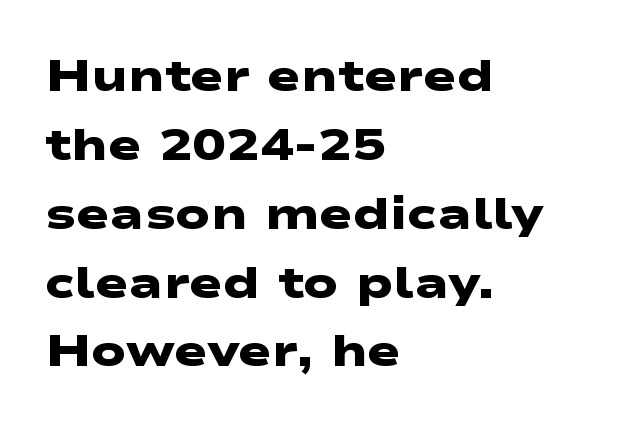
The image shows 45 px heavy, wide sans-serif type; set left-aligned, normal line spacing (1.53x), normal letter spacing, not underlined; low stroke contrast and a medium x-height.
